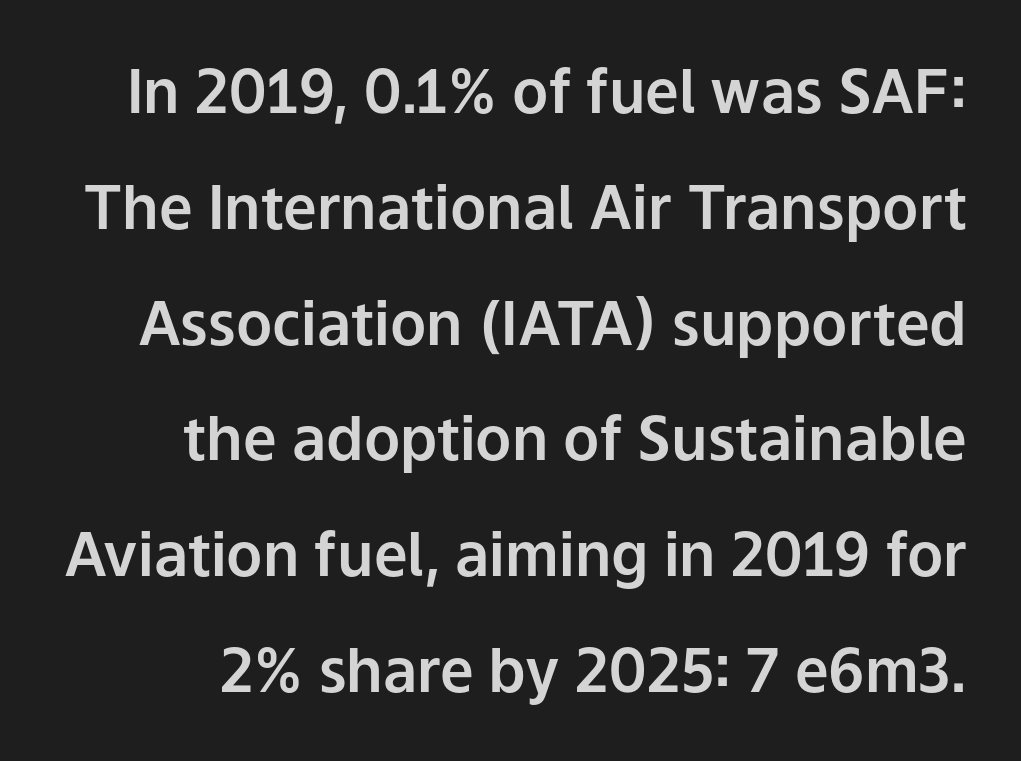
The image shows 60 px sans-serif type, upright; set loose line spacing (1.93x), normal letter spacing, not underlined; low stroke contrast and a medium x-height.
